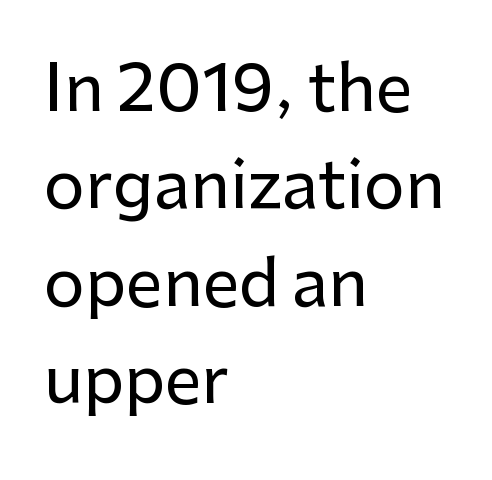
Every row of glyphs begins at an identical x-position on the left. It's the straight-up-and-down kind of type. If you measured baseline to baseline, you'd find a middling distance. There is no visible air inserted between adjacent glyphs.
